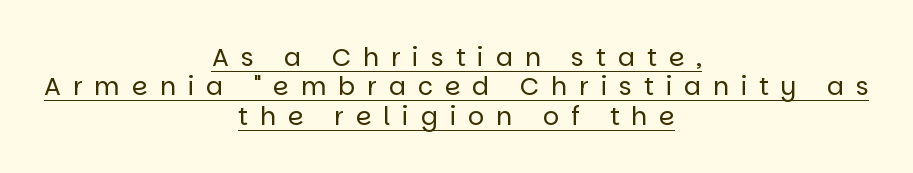
{"italic": "no", "bold": "no", "underline": "yes", "align": "center", "line_spacing_ratio": 1.18, "letter_spacing": "wide", "letter_spacing_em": 0.48, "glyph_px": 25}
